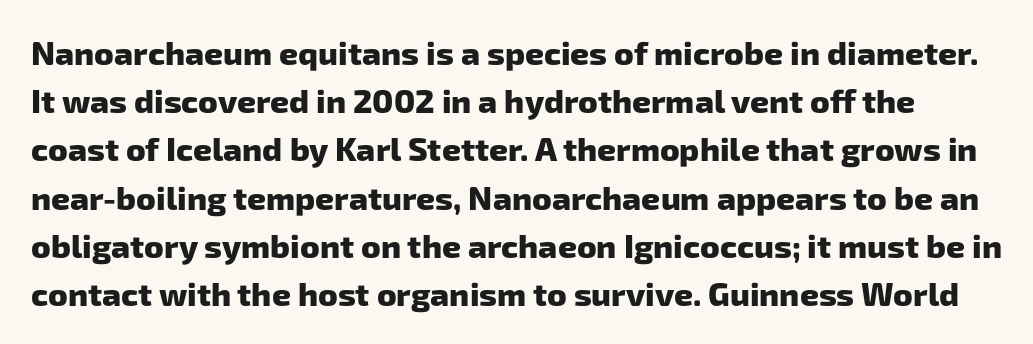
Whoever set this chose a conventional vertical rhythm. Letter spacing: default. The passage shown is typeset with a sans-serif family. Thick stems and heavy bowls — unmistakably bold.
